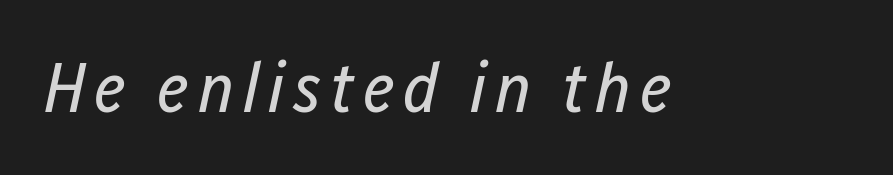
Q: Is the text bold? A: No.
Q: Is the text italic (slanted)? A: Yes, it leans right by about 12 degrees.
Q: Is the text underlined? A: No.
Q: Width (condensed, normal, or wide)? A: Condensed.
Q: Stroke contrast? A: Low.
Q: x-height? A: Medium.
Q: Monospaced? A: No.
